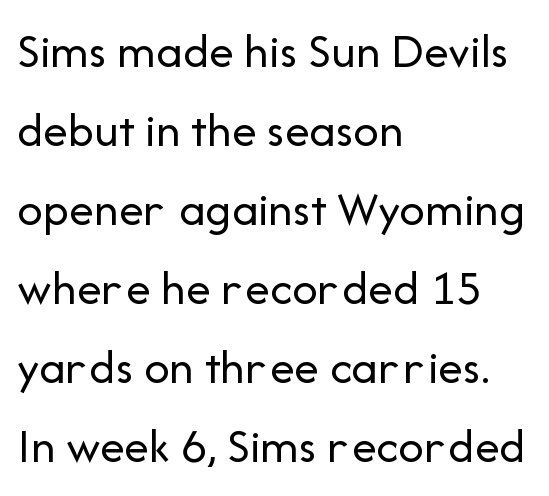
Q: Is the text bold? A: No.
Q: Is the text italic (slanted)? A: No, it is upright.
Q: Is the typeface a serif or a sans-serif typeface? A: Sans-serif.
Q: Is the text underlined? A: No.
Q: How is the paragraph aligned? A: Left-aligned.
Q: Is the spacing between letters normal or unusually wide? A: Normal.
Q: Is the spacing between lines tight, normal or loose? A: Normal.
Q: Width (condensed, normal, or wide)? A: Normal.
Q: Stroke contrast? A: Low.
Q: x-height? A: Medium.
Q: Monospaced? A: No.
